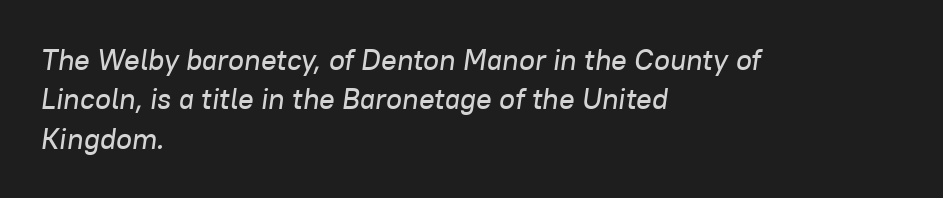
{"italic": "yes", "lean": "right", "slant_degrees": 8, "width": "normal", "stroke_contrast": "low", "x_height": "medium", "monospaced": "no", "underline": "no", "align": "left", "line_spacing": "normal", "line_spacing_ratio": 1.36, "letter_spacing": "normal", "letter_spacing_em": 0.0, "glyph_px": 29}
